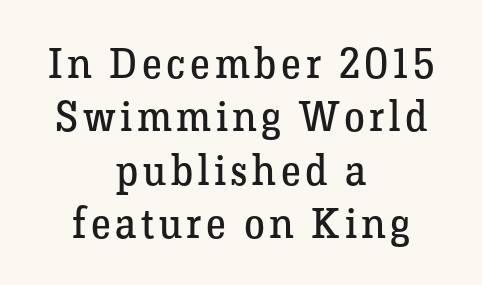
Nobody drew a line under any word here. Think standard paragraph weight, or any step lighter than that. A typesetter would call this leading conventional body-copy spacing. The passage is arranged like a title page — every line centered.
